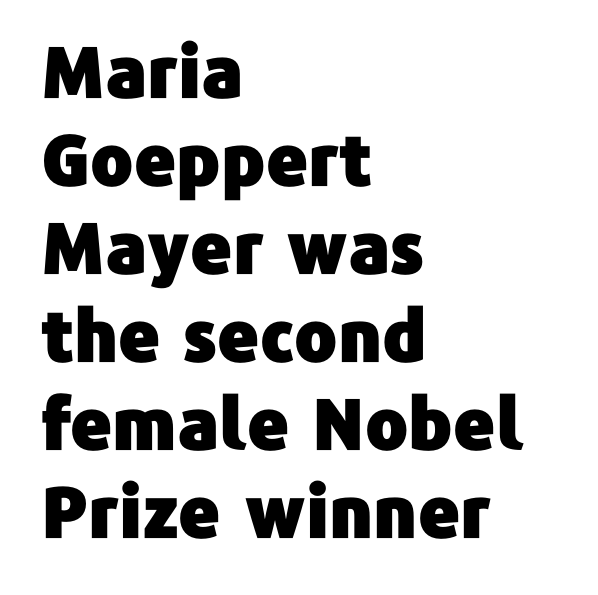
The letterforms sit shoulder to shoulder at normal distance. Posture: vertical. The passage is arranged the way most books set body copy — flush left. You could not count columns in this text — the font is proportionally spaced. Check under the words: just untouched page.
